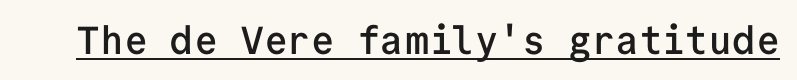
Emphasis is given by a line drawn under the lettering. Spacing verdict: monospaced, one width for all characters. These lines carry some extra weight — a demibold, not a full bold. This rendering employs a face without finishing strokes, i.e., a sans-serif. Students, note that the glyphs here touch the page at normal intervals.
